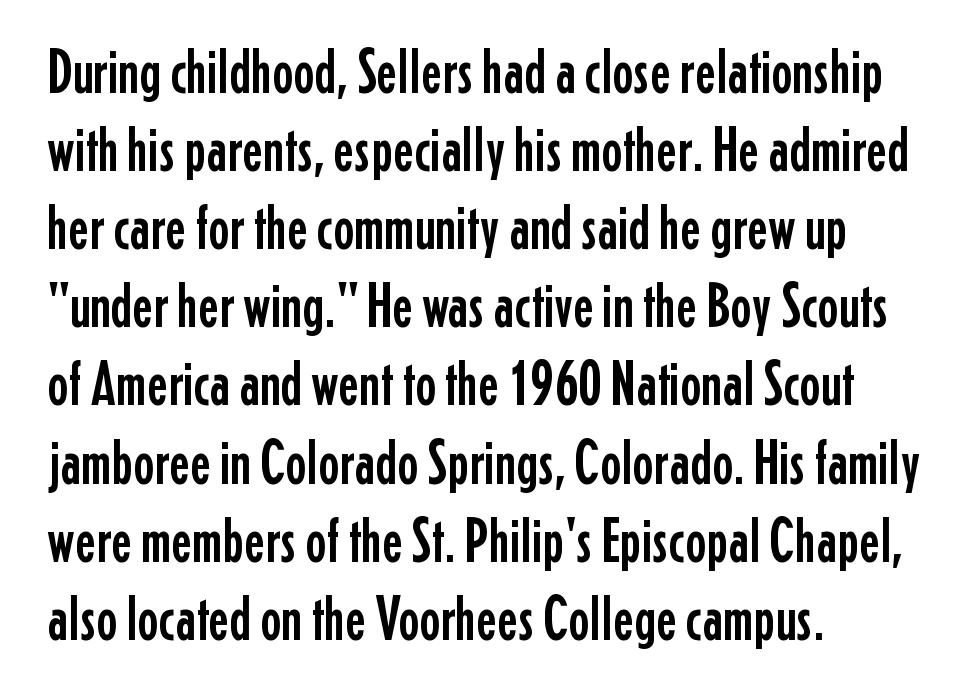
{"serif": "no", "italic": "no", "width": "condensed", "stroke_contrast": "low", "x_height": "medium", "monospaced": "no", "underline": "no", "align": "left", "line_spacing_ratio": 1.24, "letter_spacing": "normal", "letter_spacing_em": 0.0, "glyph_px": 63}
